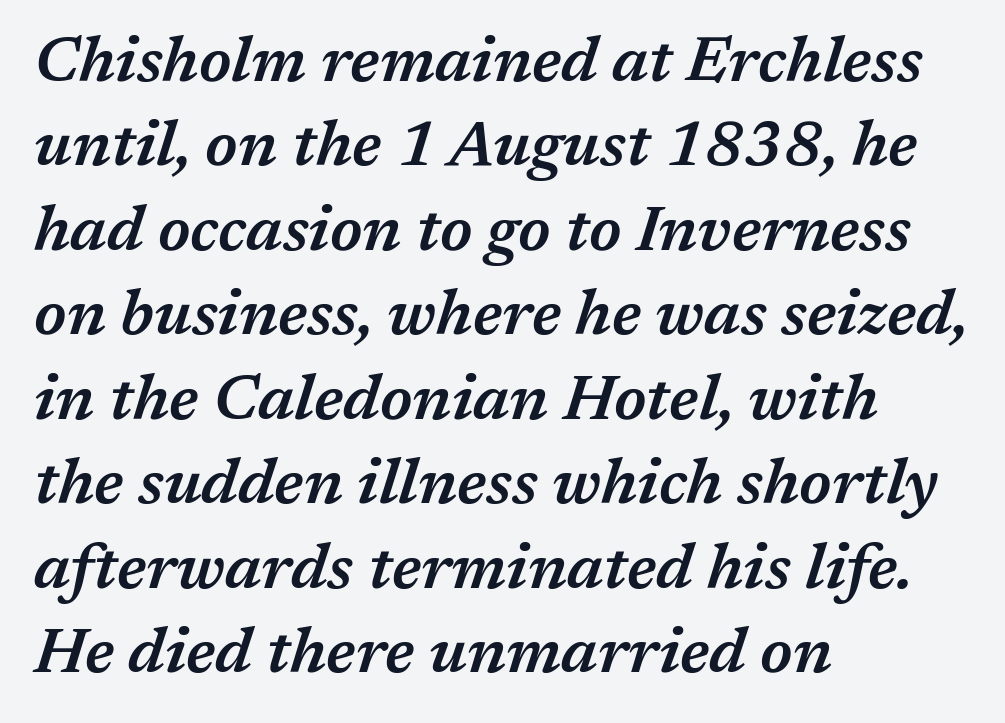
The image shows 63 px semibold type, italic (leaning right); set left-aligned, normal line spacing (1.34x), normal letter spacing, not underlined; medium stroke contrast and a medium x-height.
